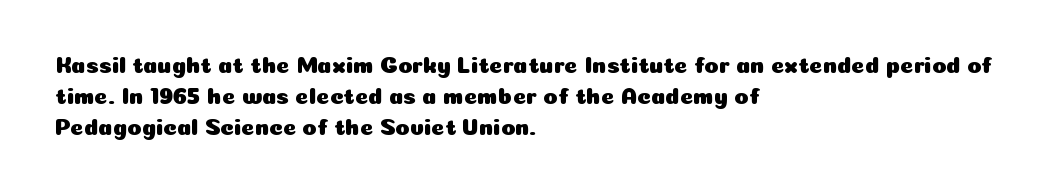
Q: Is the text italic (slanted)? A: No, it is upright.
Q: Is the text underlined? A: No.
Q: How is the paragraph aligned? A: Left-aligned.
Q: Is the spacing between letters normal or unusually wide? A: Normal.
Q: Is the spacing between lines tight, normal or loose? A: Normal.
